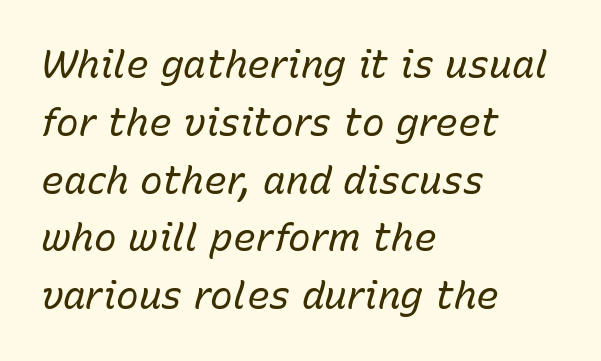
The image shows 38 px regular-weight type, italic (leaning right); set left-aligned, normal line spacing (1.52x), normal letter spacing, not underlined; low stroke contrast and a medium x-height.
